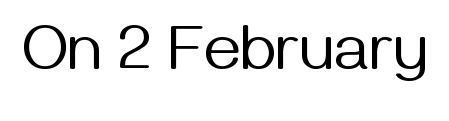
Caption: standard tracking, unaltered. Nope, no serifs anywhere on these letters. Heaviness? Minimal to ordinary, like unemphasized prose. Every stem runs plumb, perpendicular to the baseline. Do the characters align in a grid? No, the font is proportional.
